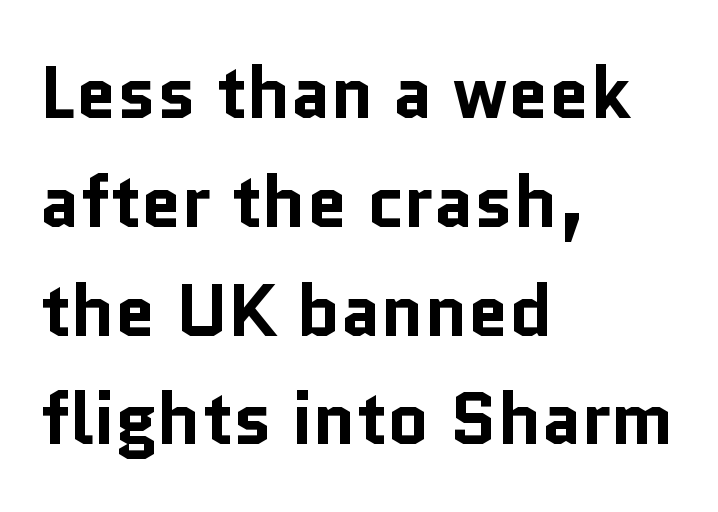
Q: Is the text bold? A: Yes.
Q: Is the text italic (slanted)? A: No, it is upright.
Q: Is the typeface a serif or a sans-serif typeface? A: Sans-serif.
Q: Is the text underlined? A: No.
Q: How is the paragraph aligned? A: Left-aligned.
Q: Is the spacing between letters normal or unusually wide? A: Normal.
Q: Is the spacing between lines tight, normal or loose? A: Normal.
Q: Width (condensed, normal, or wide)? A: Normal.
Q: Stroke contrast? A: Low.
Q: x-height? A: Medium.
Q: Monospaced? A: No.
